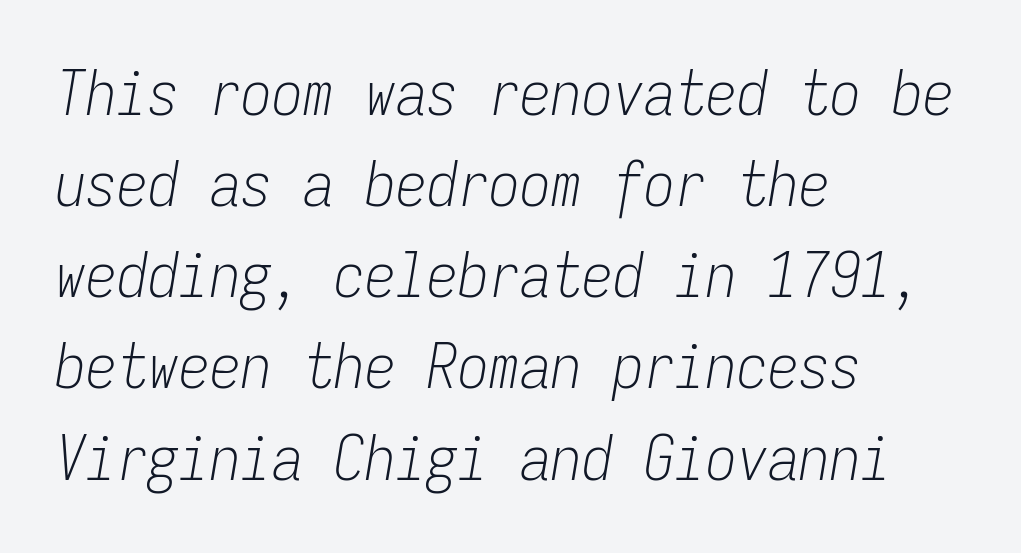
Q: Is the text bold? A: No.
Q: Is the text italic (slanted)? A: Yes, it leans right by about 9 degrees.
Q: Is the text underlined? A: No.
Q: How is the paragraph aligned? A: Left-aligned.
Q: Is the spacing between letters normal or unusually wide? A: Normal.
Q: Is the spacing between lines tight, normal or loose? A: Normal.
Q: Width (condensed, normal, or wide)? A: Condensed.
Q: Stroke contrast? A: Low.
Q: x-height? A: Medium.
Q: Monospaced? A: Yes.
